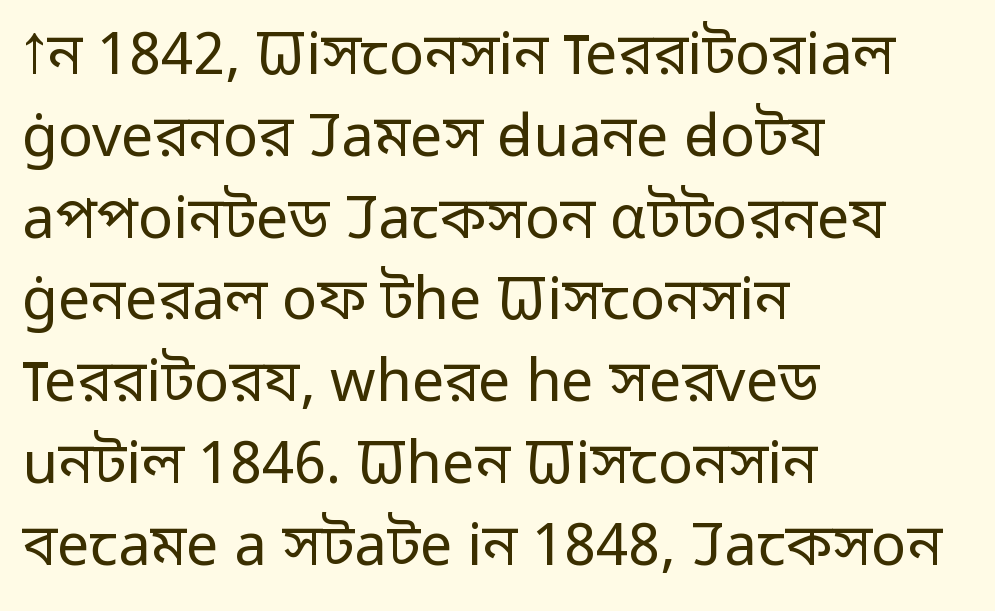
{"serif": "no", "italic": "no", "bold": "no", "weight": "regular", "width": "normal", "stroke_contrast": "low", "x_height": "medium", "monospaced": "no", "underline": "no", "align": "left", "line_spacing": "normal", "line_spacing_ratio": 1.41, "letter_spacing": "normal", "letter_spacing_em": 0.0, "glyph_px": 58}
